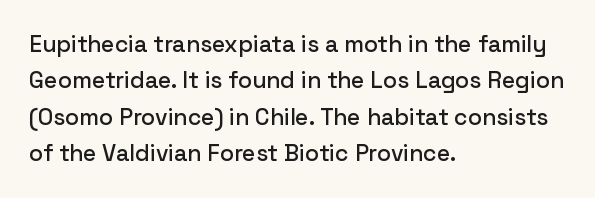
Q: Is the text italic (slanted)? A: No, it is upright.
Q: Is the text underlined? A: No.
Q: How is the paragraph aligned? A: Left-aligned.
Q: Is the spacing between letters normal or unusually wide? A: Normal.
Q: Is the spacing between lines tight, normal or loose? A: Normal.
